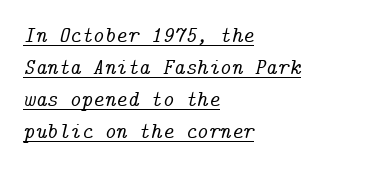
Q: Is the text italic (slanted)? A: Yes, it leans right by about 14 degrees.
Q: Is the text underlined? A: Yes.
Q: How is the paragraph aligned? A: Left-aligned.
Q: Is the spacing between letters normal or unusually wide? A: Normal.
Q: Is the spacing between lines tight, normal or loose? A: Normal.
